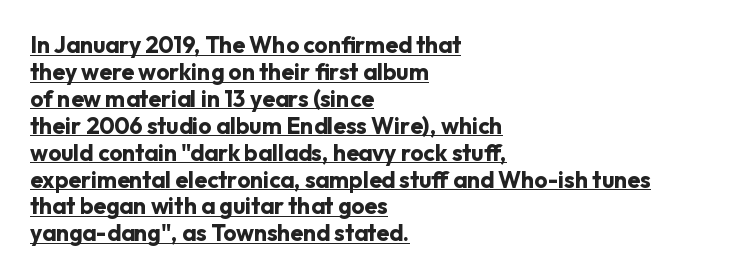
{"italic": "no", "bold": "yes", "underline": "yes", "align": "left", "line_spacing_ratio": 1.17, "letter_spacing": "normal", "letter_spacing_em": 0.0, "glyph_px": 23}
